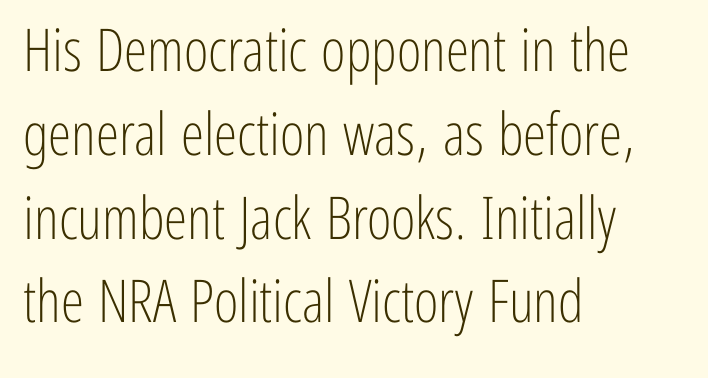
The image shows 59 px light, condensed sans-serif type, upright; set left-aligned, normal line spacing (1.42x), normal letter spacing, not underlined; low stroke contrast and a medium x-height.
